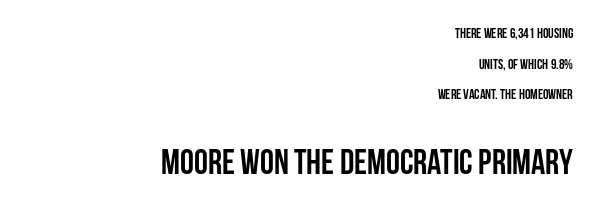
{"serif": "no", "italic": "no", "bold": "yes", "weight": "semibold", "width": "condensed", "stroke_contrast": "low", "x_height": "large", "monospaced": "no", "underline": "no", "align": "right", "line_spacing": "loose", "line_spacing_ratio": 2.18, "letter_spacing": "normal", "letter_spacing_em": 0.0, "larger_block": "second", "size_ratio": 2.5, "glyph_px": 35}
